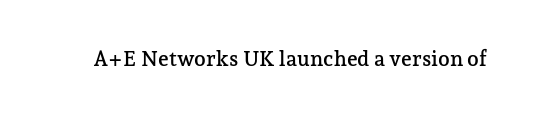
The image shows 21 px text type, upright; set normal letter spacing, not underlined.
